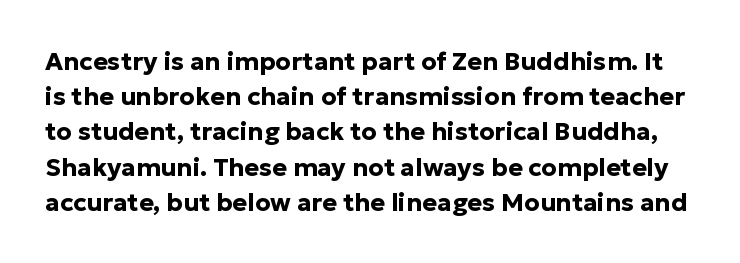
The image shows 25 px bold type, upright; set normal line spacing (1.41x), normal letter spacing, not underlined.
